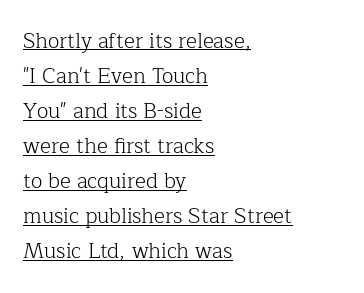
{"italic": "no", "bold": "no", "underline": "yes", "align": "left", "line_spacing": "normal", "line_spacing_ratio": 1.67, "letter_spacing": "normal", "letter_spacing_em": 0.0, "glyph_px": 21}
